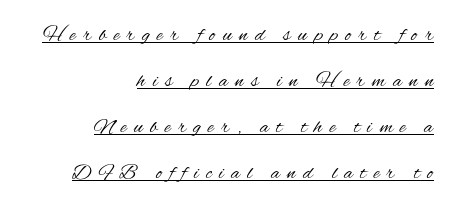
{"bold": "no", "underline": "yes", "align": "right", "line_spacing": "loose", "line_spacing_ratio": 2.19, "letter_spacing": "wide", "letter_spacing_em": 0.35, "glyph_px": 21}
